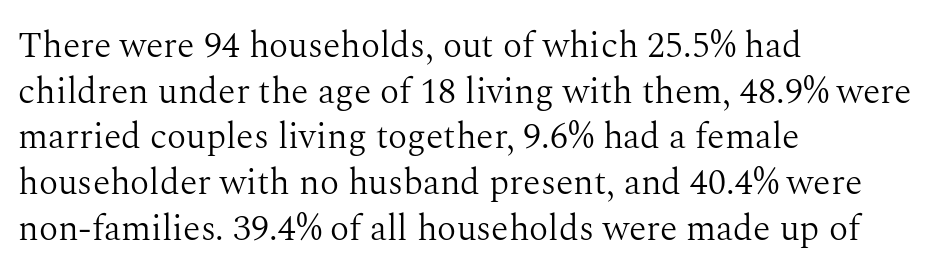
{"serif": "yes", "italic": "no", "bold": "no", "weight": "light", "width": "normal", "stroke_contrast": "medium", "x_height": "medium", "monospaced": "no", "underline": "no", "align": "left", "line_spacing": "normal", "line_spacing_ratio": 1.27, "letter_spacing": "normal", "letter_spacing_em": 0.0, "glyph_px": 36}
